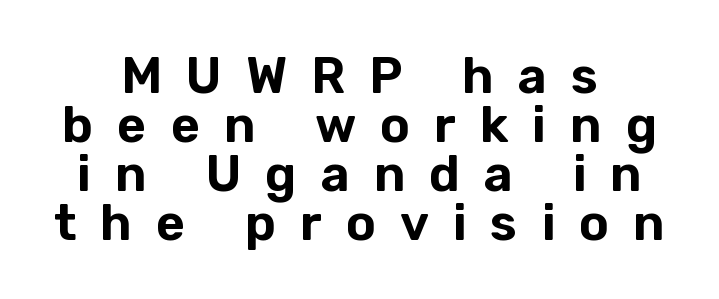
{"serif": "no", "italic": "no", "width": "normal", "stroke_contrast": "low", "x_height": "medium", "monospaced": "no", "underline": "no", "align": "center", "line_spacing": "tight", "line_spacing_ratio": 0.98, "letter_spacing": "wide", "letter_spacing_em": 0.48, "glyph_px": 50}
